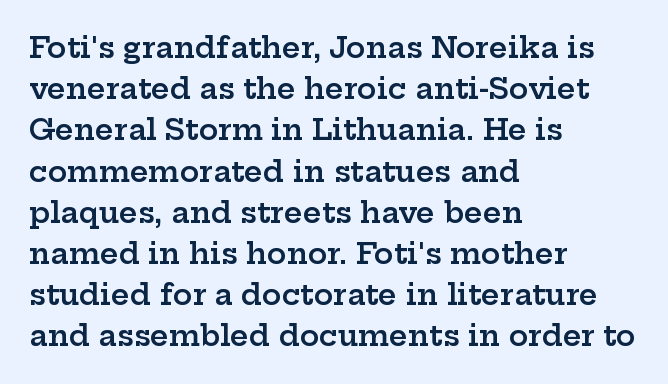
The lines in this sample share a left origin and differ only in where they stop. Here the designer chose a conventional face with non-uniform glyph widths. Evenly set lines give the paragraph a standard silhouette. Has an underline been added? It has not. Stroke terminals: seriffed. The passage shown is semibold, sitting just below true bold.
